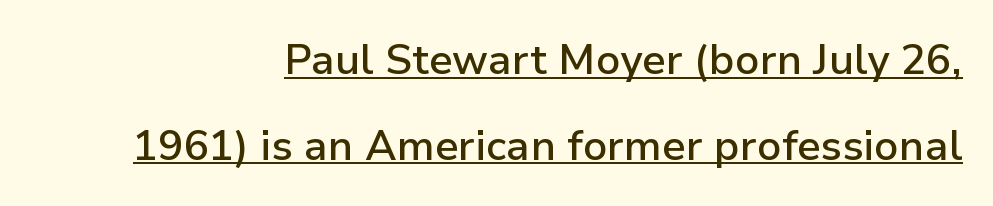
Q: Is the text bold? A: Semi-bold.
Q: Is the text italic (slanted)? A: No, it is upright.
Q: Is the typeface a serif or a sans-serif typeface? A: Sans-serif.
Q: Is the text underlined? A: Yes.
Q: How is the paragraph aligned? A: Right-aligned.
Q: Is the spacing between letters normal or unusually wide? A: Normal.
Q: Is the spacing between lines tight, normal or loose? A: Loose.
Q: Width (condensed, normal, or wide)? A: Normal.
Q: Stroke contrast? A: Low.
Q: x-height? A: Medium.
Q: Monospaced? A: No.
